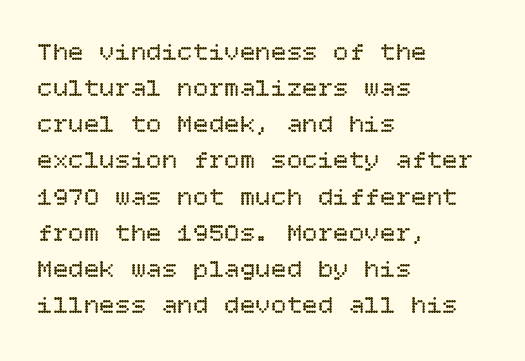
Q: Is the text bold? A: No.
Q: Is the text italic (slanted)? A: No, it is upright.
Q: Is the text underlined? A: No.
Q: How is the paragraph aligned? A: Left-aligned.
Q: Is the spacing between letters normal or unusually wide? A: Normal.
Q: Is the spacing between lines tight, normal or loose? A: Normal.
